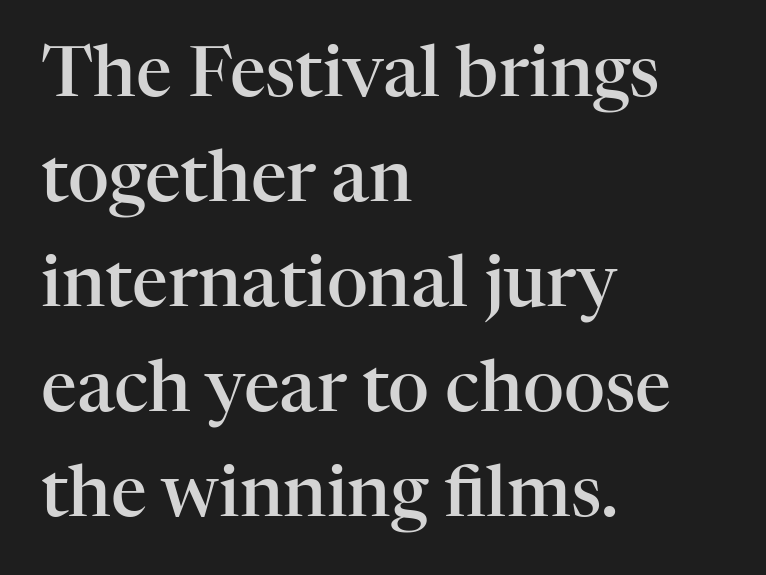
Q: Is the text bold? A: Semi-bold.
Q: Is the text italic (slanted)? A: No, it is upright.
Q: Is the typeface a serif or a sans-serif typeface? A: Serif.
Q: Is the text underlined? A: No.
Q: How is the paragraph aligned? A: Left-aligned.
Q: Is the spacing between letters normal or unusually wide? A: Normal.
Q: Is the spacing between lines tight, normal or loose? A: Normal.
Q: Width (condensed, normal, or wide)? A: Normal.
Q: Stroke contrast? A: High.
Q: x-height? A: Medium.
Q: Monospaced? A: No.
